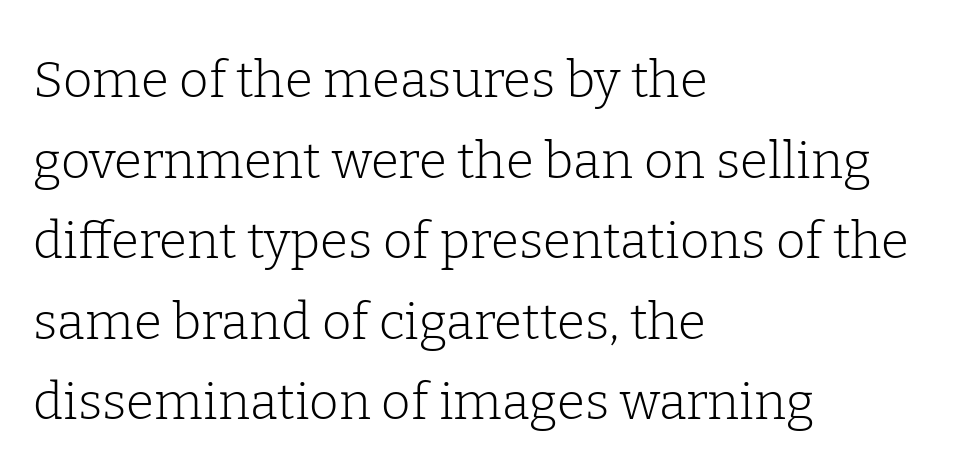
Note the varied advance widths — an 'i' is clearly narrower than an 'm'. Nobody touched the tracking dial on this one. Quick note: underline off. The line-height multiplier appears to be the usual default. A typesetter would mark this as roman, not italic.
